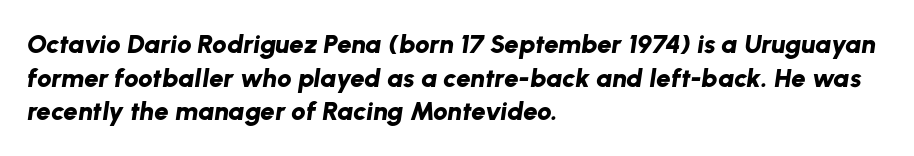
Q: Is the text bold? A: Yes.
Q: Is the text italic (slanted)? A: Yes, it leans right by about 8 degrees.
Q: Is the text underlined? A: No.
Q: How is the paragraph aligned? A: Left-aligned.
Q: Is the spacing between letters normal or unusually wide? A: Normal.
Q: Is the spacing between lines tight, normal or loose? A: Normal.
